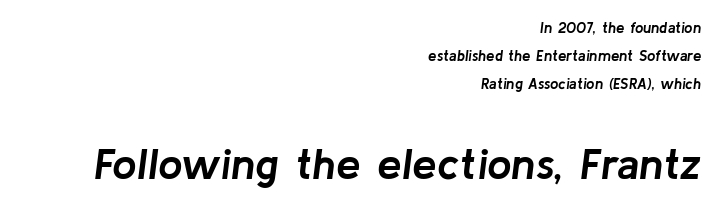
Decoration check: the copy has no underline. Does the lettering tilt? It does — this is italic. Students, note that the glyphs here touch the page at normal intervals. Plenty of ink on the page — the face is bold. Of the two passages, the one underneath uses the larger point size. Here the designer chose a conventional face with non-uniform glyph widths.
